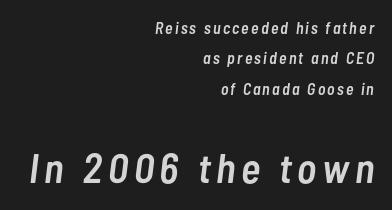
{"italic": "yes", "lean": "right", "slant_degrees": 7, "bold": "semi", "weight": "semibold", "width": "condensed", "stroke_contrast": "low", "x_height": "medium", "monospaced": "no", "underline": "no", "align": "right", "line_spacing": "loose", "line_spacing_ratio": 1.9, "larger_block": "second", "size_ratio": 2.56, "glyph_px": 41}
